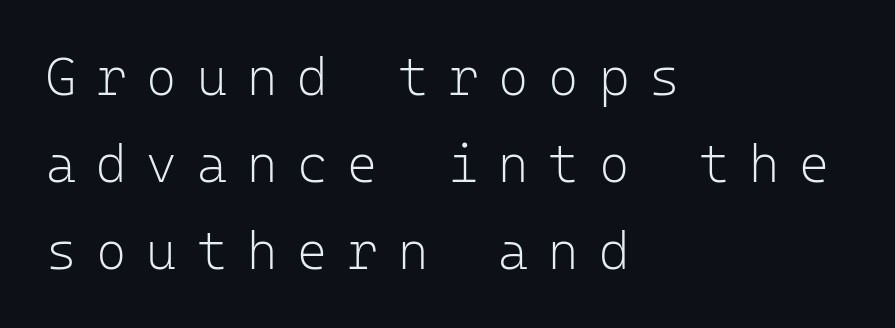
Q: Is the text bold? A: No.
Q: Is the text italic (slanted)? A: No, it is upright.
Q: Is the typeface a serif or a sans-serif typeface? A: Sans-serif.
Q: Is the text underlined? A: No.
Q: How is the paragraph aligned? A: Left-aligned.
Q: Is the spacing between letters normal or unusually wide? A: Unusually wide.
Q: Is the spacing between lines tight, normal or loose? A: Normal.
Q: Width (condensed, normal, or wide)? A: Normal.
Q: Stroke contrast? A: Low.
Q: x-height? A: Medium.
Q: Monospaced? A: Yes.
